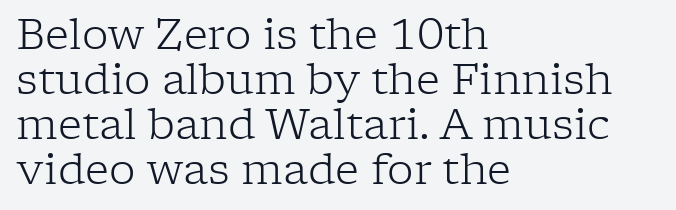
The image shows 42 px light serif type, upright; set left-aligned, tight line spacing (1.07x), normal letter spacing, not underlined; low stroke contrast and a medium x-height.
